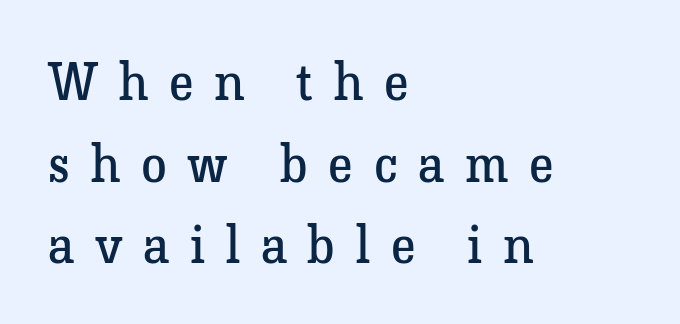
Every row of glyphs begins at an identical x-position on the left. Weight: regular or lighter. This sample keeps an unexceptional amount of space between lines. The lettering holds an erect, upright posture throughout. Caption: expanded tracking, letters set apart. Spacing verdict: proportional, widths tailored to each character.
